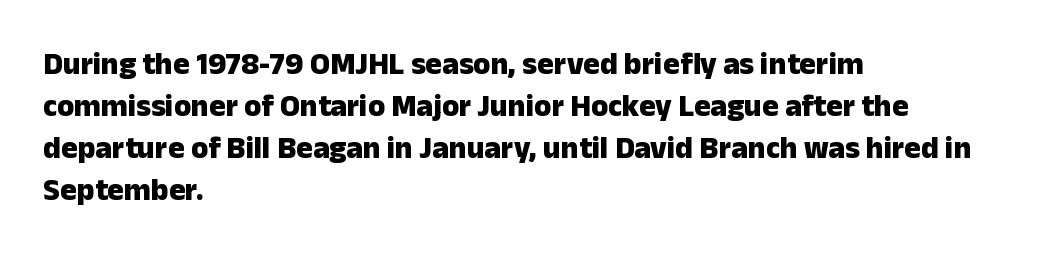
A typesetter would mark this as roman, not italic. Anything drawn beneath the words? Only blank space. The face used here is a sans, in the tradition of grotesques and geometrics. Think of a printed novel: that variable character pitch is what you see here. As a designer I'd log this as weight 700, bold. Rows of type keep a routine distance in the vertical direction.
